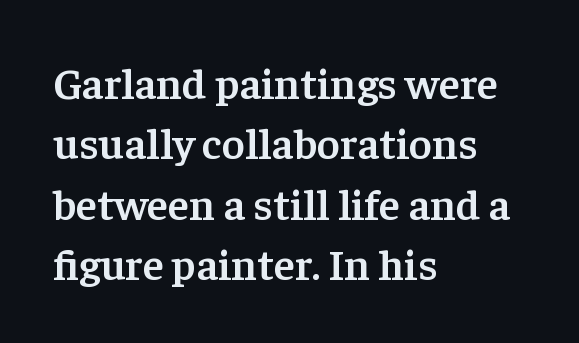
Think of a printed novel: that variable character pitch is what you see here. You can tell from the footed stems that serif type was used. The specimen reads as upright at a glance. Leading: standard. A student would call this left alignment; a typographer would say flush left, rag right.
